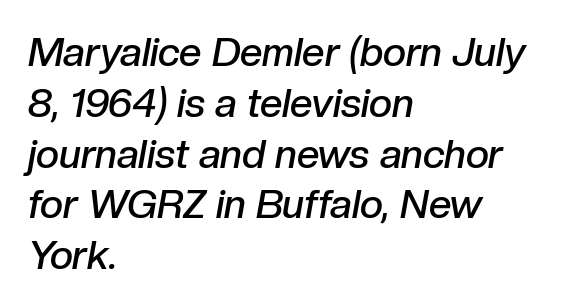
{"italic": "yes", "lean": "right", "slant_degrees": 10, "bold": "semi", "weight": "semibold", "width": "normal", "stroke_contrast": "low", "x_height": "medium", "monospaced": "no", "underline": "no", "align": "left", "line_spacing": "normal", "line_spacing_ratio": 1.27, "letter_spacing": "normal", "letter_spacing_em": 0.0, "glyph_px": 40}
